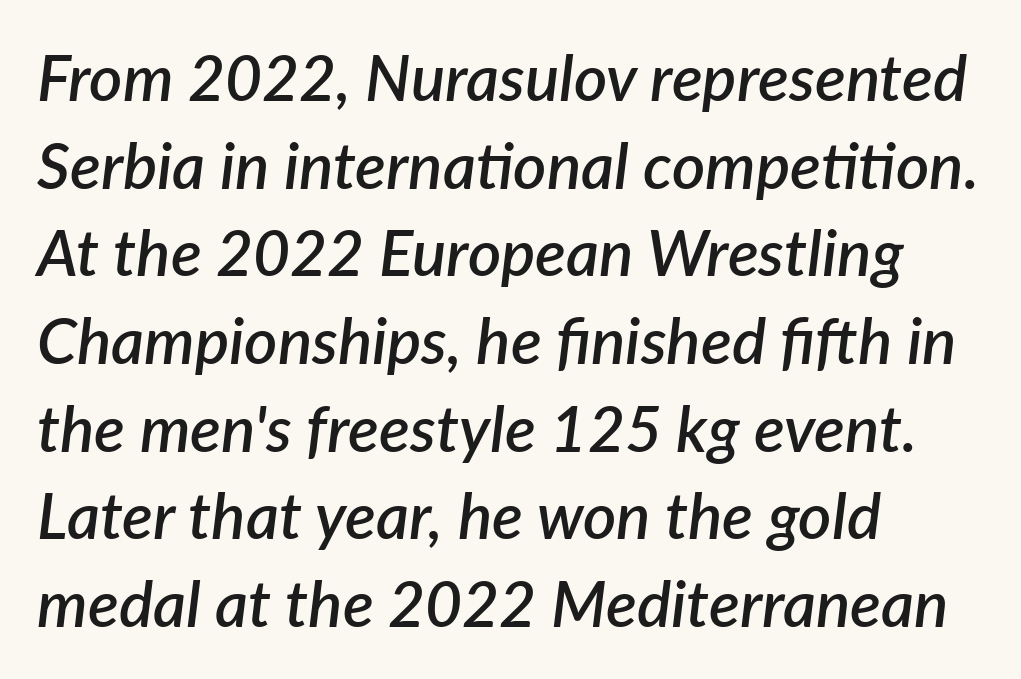
You can tell it's italic because the verticals aren't actually vertical. Casual observation: everything's shoved over to the left. Decoration check: the copy has no underline. Think of a printed novel: that variable character pitch is what you see here. Caption: standard tracking, unaltered. A fair bit of extra ink — the face is semibold, not bold.
